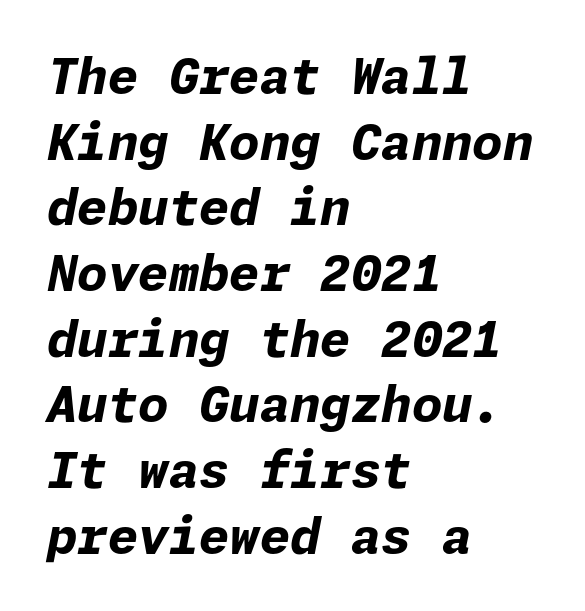
The image shows 49 px bold type, italic (leaning right); set left-aligned, normal line spacing (1.34x), normal letter spacing, not underlined; low stroke contrast and a medium x-height.
